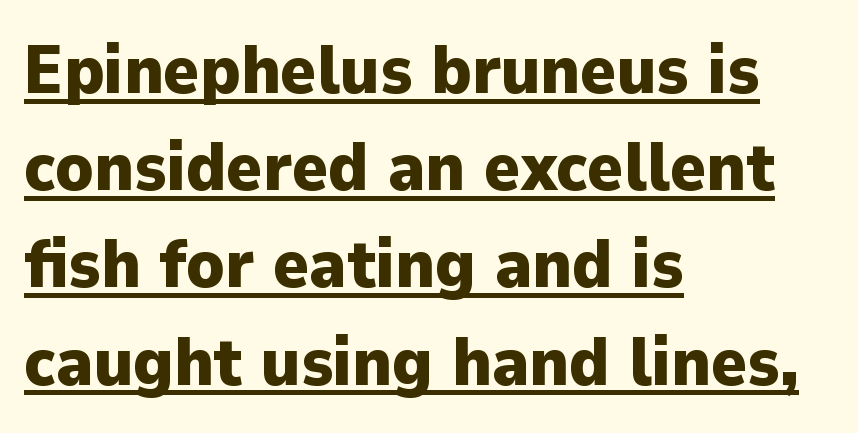
Thick stems and heavy bowls — unmistakably bold. The string is rendered with underlining switched on. Notice how descenders clear the ascenders below comfortably — that's standard leading. A sans-serif font was chosen for this passage.
